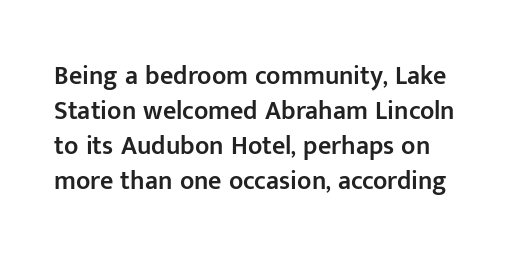
Q: Is the text bold? A: Semi-bold.
Q: Is the text italic (slanted)? A: No, it is upright.
Q: Is the text underlined? A: No.
Q: Is the spacing between letters normal or unusually wide? A: Normal.
Q: Is the spacing between lines tight, normal or loose? A: Normal.
